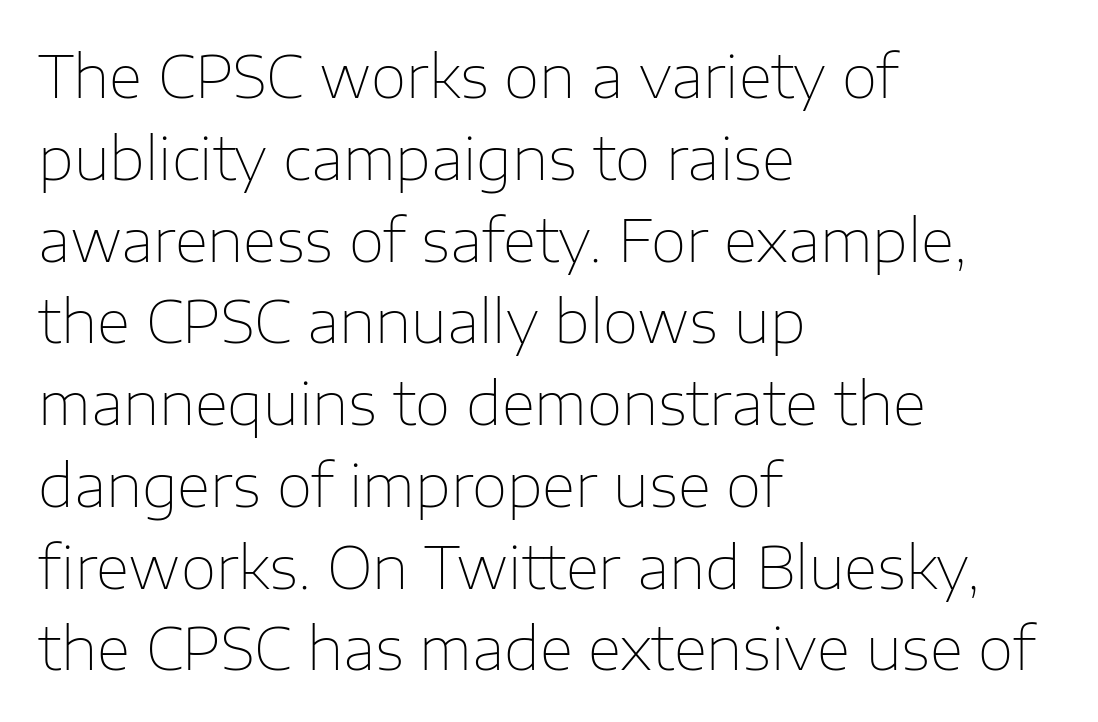
Underline: absent. The typesetter chose a ragged-right arrangement here. The cut favours lightness, reaching ordinary text weight at its darkest. Posture: vertical.
